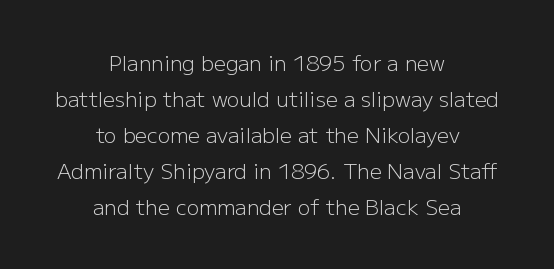
The image shows 21 px text type, upright; set centered, line spacing 1.72x, normal letter spacing, not underlined.
